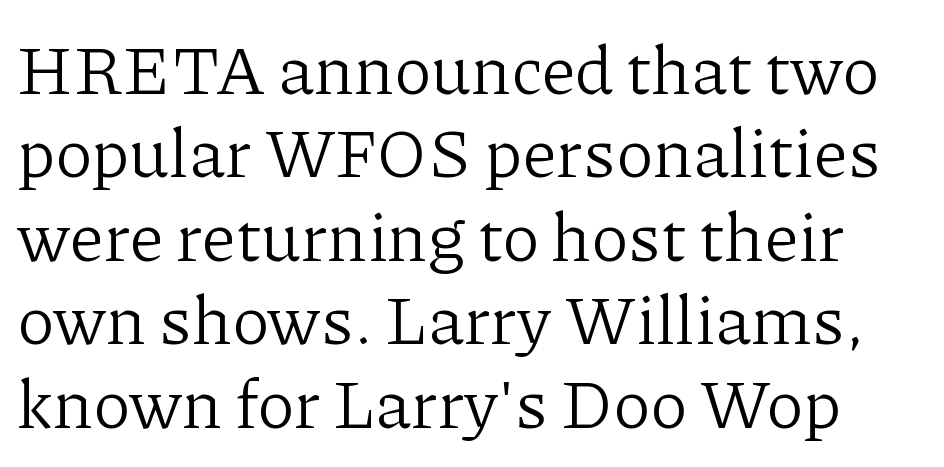
How are the letters spaced? Ordinarily, with no added tracking. Type style note: has serifs. Descenders are the only things crossing below the line. Summary of weight: not heavy and not bold. Posture: upright roman.
